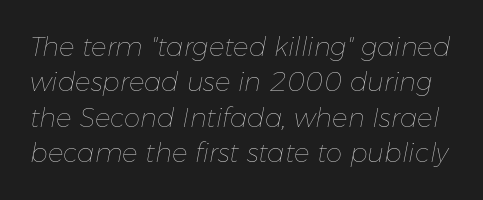
The passage shown is not bold in any degree. This rendering leaves character spacing at its baseline value. Evenly set lines give the paragraph a standard silhouette. Only glyphs here, with clear space below each row.
